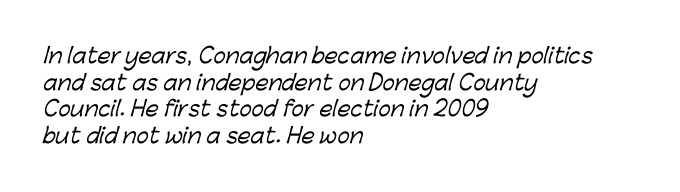
This rendering features lettering with no underline. What's the leading like? Ordinary, nothing unusual. Here the glyphs are tracked normally, forming tight word shapes. Line starts are locked; line ends wander.
